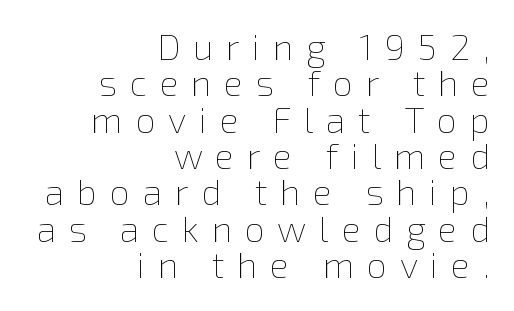
Q: Is the text bold? A: No.
Q: Is the text italic (slanted)? A: No, it is upright.
Q: Is the text underlined? A: No.
Q: How is the paragraph aligned? A: Right-aligned.
Q: Is the spacing between letters normal or unusually wide? A: Unusually wide.
Q: Is the spacing between lines tight, normal or loose? A: Tight.
Q: Width (condensed, normal, or wide)? A: Normal.
Q: Stroke contrast? A: Low.
Q: x-height? A: Medium.
Q: Monospaced? A: No.
